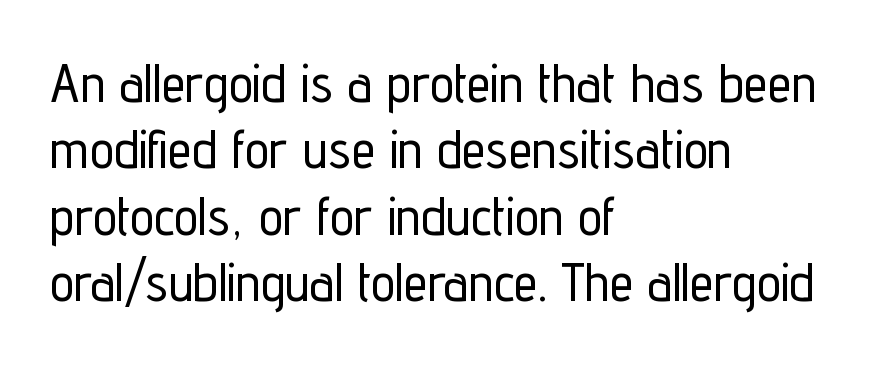
{"serif": "no", "italic": "no", "width": "condensed", "stroke_contrast": "low", "x_height": "medium", "monospaced": "no", "underline": "no", "align": "left", "line_spacing_ratio": 1.23, "letter_spacing": "normal", "letter_spacing_em": 0.0, "glyph_px": 54}
